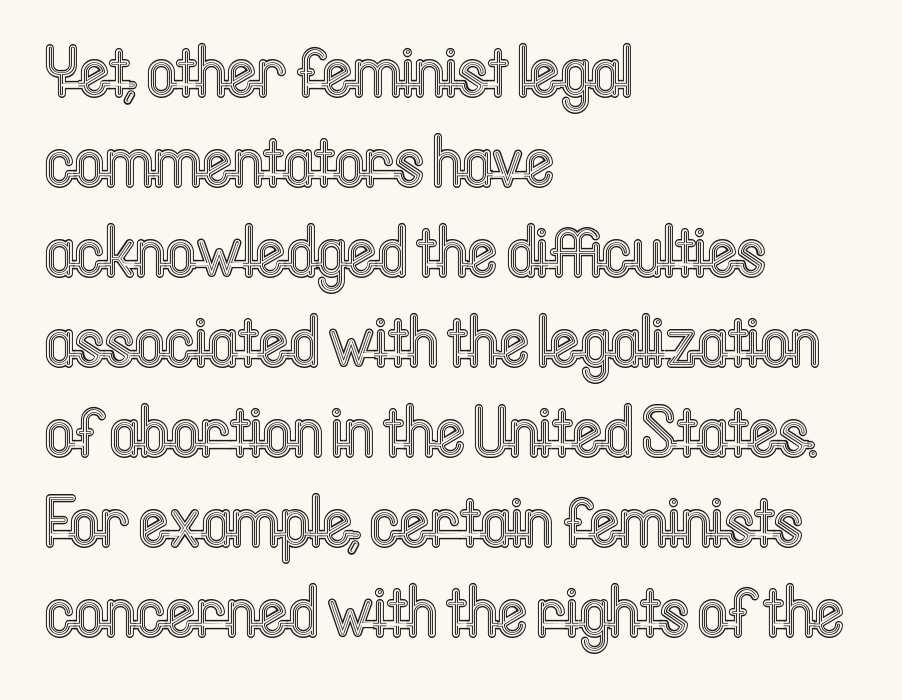
Any mark beneath the type? The region is blank. The letterforms sit shoulder to shoulder at normal distance. How would I describe the line gaps? Plain and ordinary. This is the regular roman posture of the typeface. Here the designer chose a conventional face with non-uniform glyph widths. Casual observation: everything's shoved over to the left.
